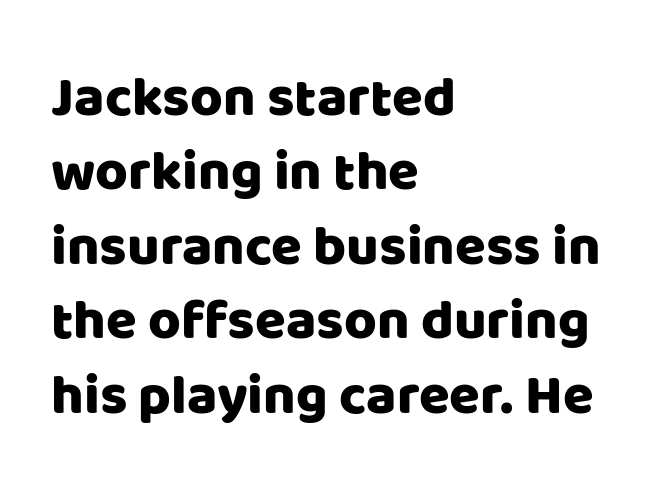
Does the copy run flush right? No — it runs flush left. Standard letterfit; no display-style spreading of the glyphs. Is this a fixed-width face? No — the glyphs have proportional, varying widths. Ascenders rise straight up at ninety degrees. A clean baseline with only descenders dipping below it.
